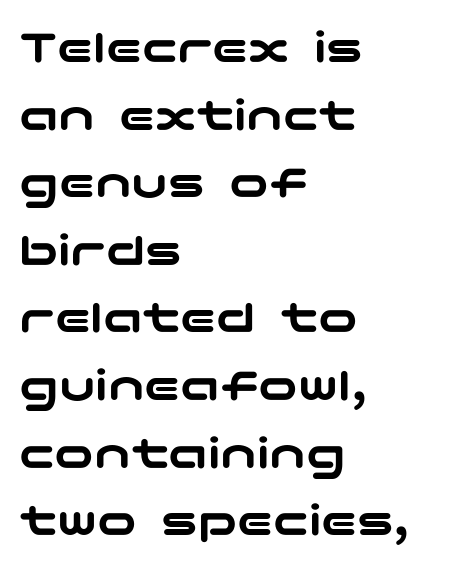
The image shows 49 px wide sans-serif type, upright; set left-aligned, normal line spacing (1.38x), normal letter spacing, not underlined; low stroke contrast and a medium x-height.
